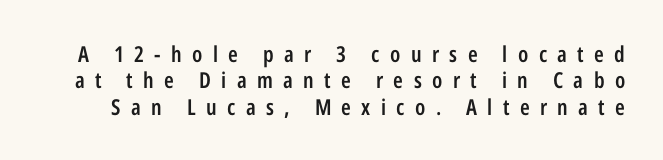
{"italic": "no", "bold": "semi", "underline": "no", "line_spacing_ratio": 1.2, "letter_spacing": "wide", "letter_spacing_em": 0.47, "glyph_px": 22}
